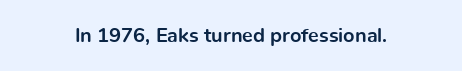
{"italic": "no", "bold": "yes", "underline": "no", "align": "center", "letter_spacing": "normal", "letter_spacing_em": 0.0, "glyph_px": 20}
